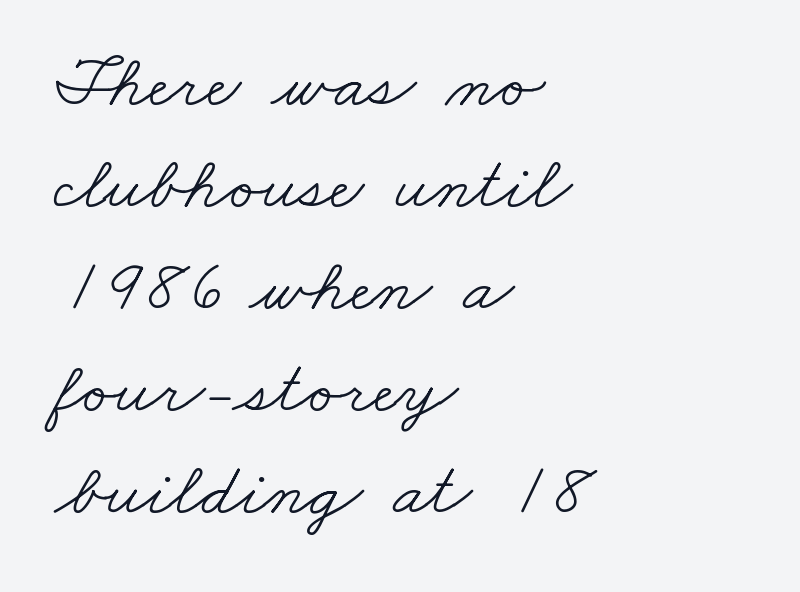
Ink coverage per letter is moderate at most. Vertically, the passage feels balanced, rows spaced as you'd expect. The type family on display is of the serif kind. Underlining? Definitely not there.
